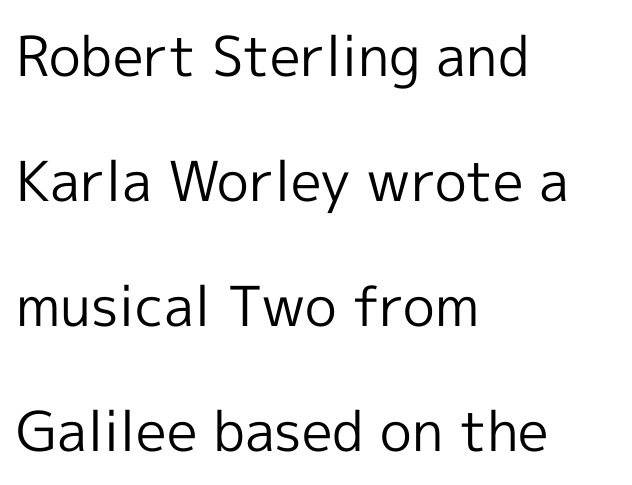
The letters advance in unequal steps, a hallmark of proportional type. Letters rest on an invisible, unmarked baseline. Italic: no, the glyphs are upright roman. The face used here is rendered with its standard letterfit. Casual observation: everything's shoved over to the left. The letterforms sit at book weight or below.
